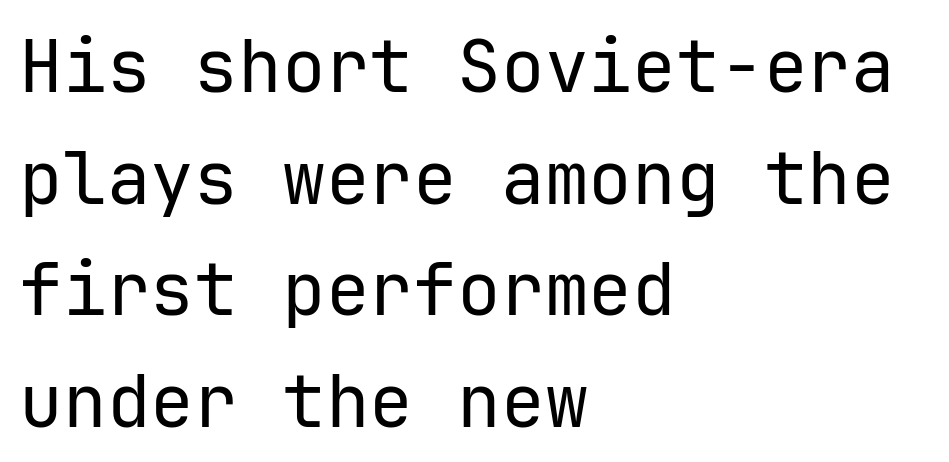
{"serif": "no", "italic": "no", "bold": "no", "weight": "regular", "width": "normal", "stroke_contrast": "low", "x_height": "medium", "monospaced": "yes", "underline": "no", "align": "left", "line_spacing": "normal", "line_spacing_ratio": 1.53, "letter_spacing": "normal", "letter_spacing_em": 0.0, "glyph_px": 73}
